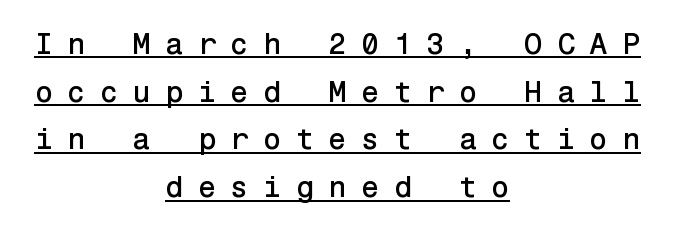
A typographer would call this underscored text. Stroke terminals: plain, sans-serif. Compared with typical body copy, the letter spacing here is much looser. The lettering holds an erect, upright posture throughout. Typeset on center — no edge is straight.
